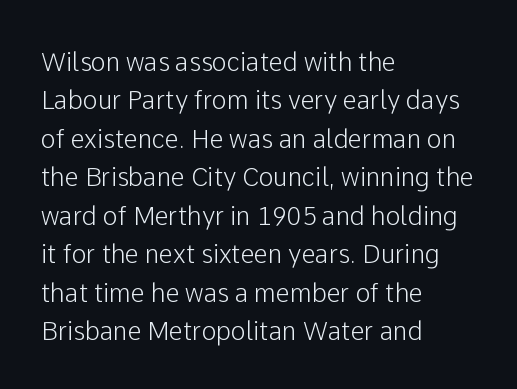
Q: Is the text italic (slanted)? A: No, it is upright.
Q: Is the text underlined? A: No.
Q: How is the paragraph aligned? A: Left-aligned.
Q: Is the spacing between letters normal or unusually wide? A: Normal.
Q: Is the spacing between lines tight, normal or loose? A: Normal.
